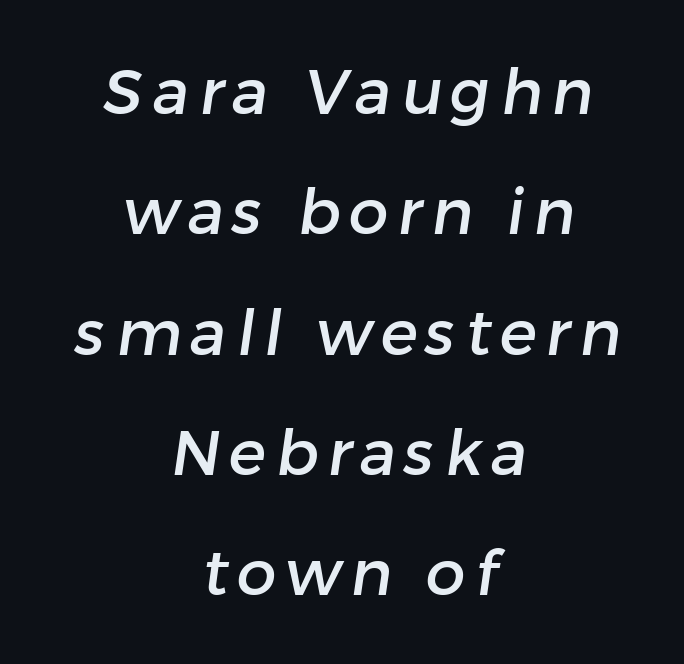
{"serif": "no", "width": "normal", "stroke_contrast": "low", "x_height": "medium", "monospaced": "no", "underline": "no", "align": "center", "line_spacing": "loose", "line_spacing_ratio": 1.91, "glyph_px": 63}
